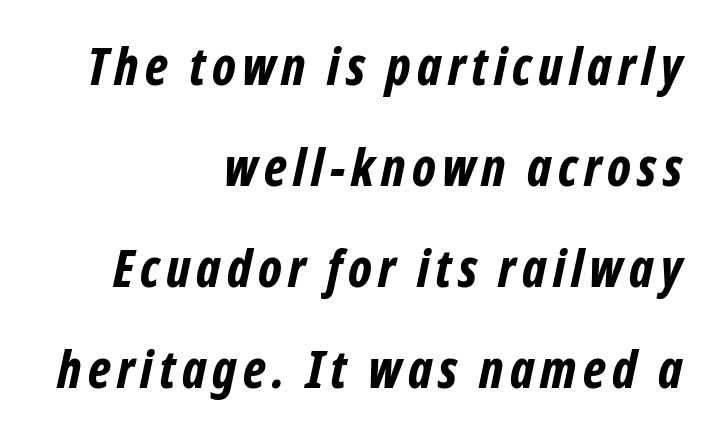
The image shows 52 px bold, condensed type, italic (leaning right); set right-aligned, loose line spacing (1.94x), not underlined; low stroke contrast and a medium x-height.
